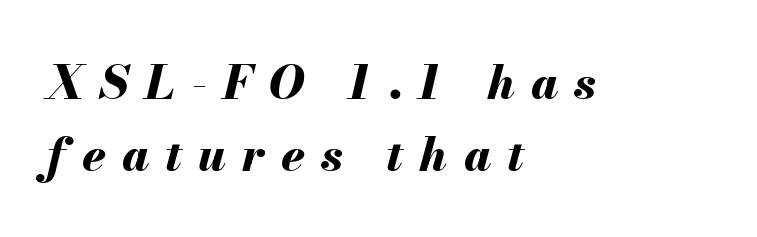
Q: Is the text bold? A: Yes.
Q: Is the text italic (slanted)? A: Yes, it leans right by about 13 degrees.
Q: Is the text underlined? A: No.
Q: How is the paragraph aligned? A: Left-aligned.
Q: Is the spacing between letters normal or unusually wide? A: Unusually wide.
Q: Is the spacing between lines tight, normal or loose? A: Normal.
Q: Width (condensed, normal, or wide)? A: Normal.
Q: Stroke contrast? A: Medium.
Q: x-height? A: Small.
Q: Monospaced? A: No.
